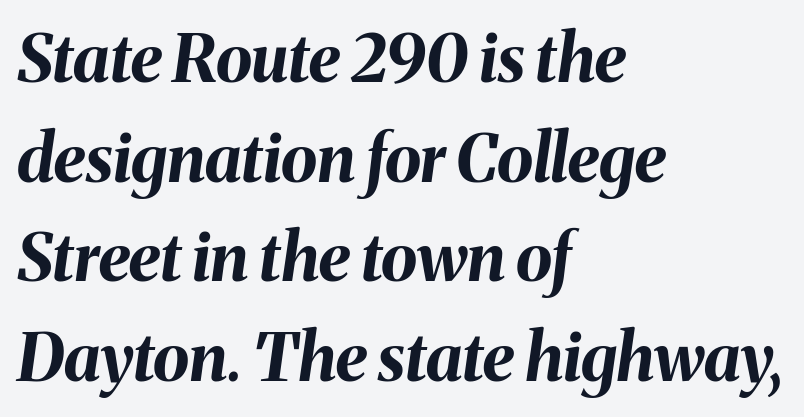
{"italic": "yes", "lean": "right", "slant_degrees": 8, "bold": "yes", "weight": "bold", "width": "normal", "stroke_contrast": "medium", "x_height": "medium", "monospaced": "no", "underline": "no", "align": "left", "line_spacing": "normal", "line_spacing_ratio": 1.51, "letter_spacing": "normal", "letter_spacing_em": 0.0, "glyph_px": 66}
